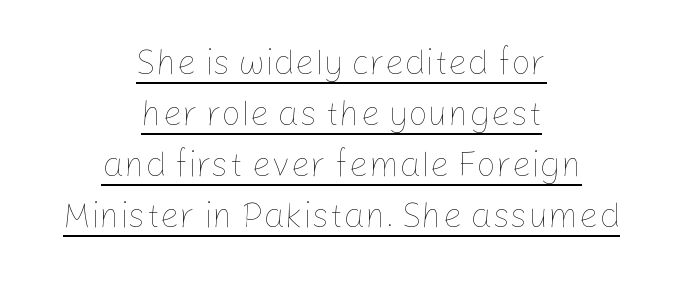
Words appear dense and cohesive because spacing is normal. The passage shown is typed in a proportional face where columns would drift. The lines are quadded center. These glyphs show unthickened strokes, regular width or finer.
